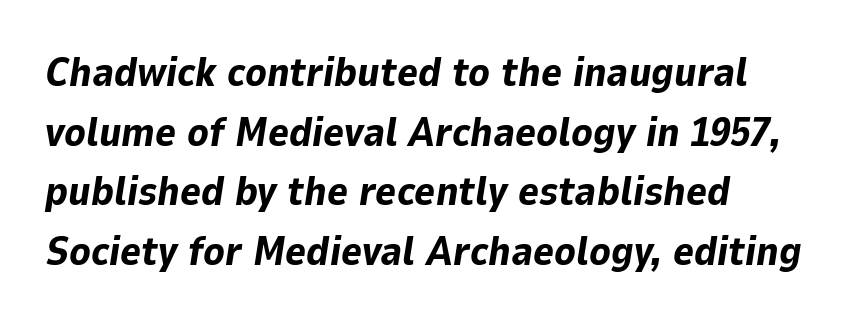
{"italic": "yes", "lean": "right", "slant_degrees": 9, "bold": "yes", "weight": "bold", "width": "normal", "stroke_contrast": "low", "x_height": "medium", "monospaced": "no", "underline": "no", "align": "left", "line_spacing": "normal", "line_spacing_ratio": 1.49, "letter_spacing": "normal", "letter_spacing_em": 0.0, "glyph_px": 40}
